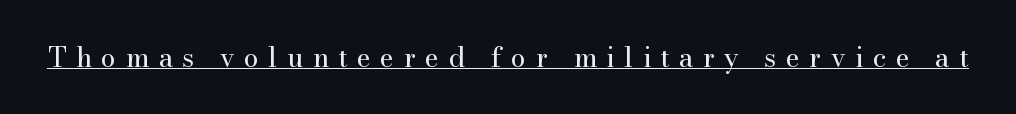
The image shows 27 px text type, upright; set unusually wide letter spacing (+0.35 em), underlined.
